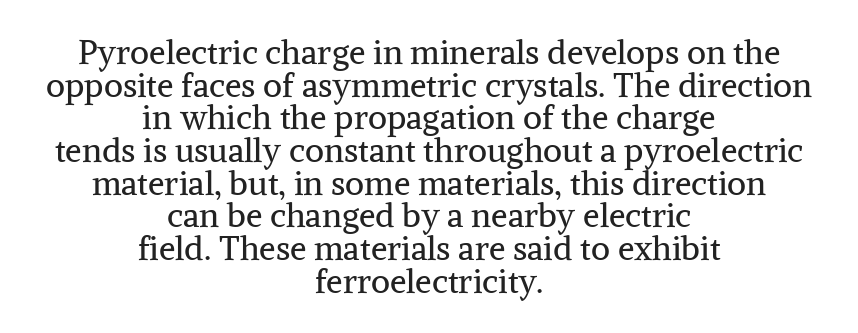
The image shows 33 px regular-weight serif type, upright; set centered, tight line spacing (0.99x), normal letter spacing, not underlined; medium stroke contrast and a medium x-height.
